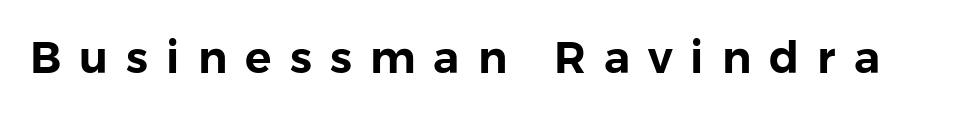
{"serif": "no", "italic": "no", "width": "normal", "stroke_contrast": "low", "x_height": "medium", "monospaced": "no", "underline": "no", "letter_spacing": "wide", "letter_spacing_em": 0.41, "glyph_px": 44}
